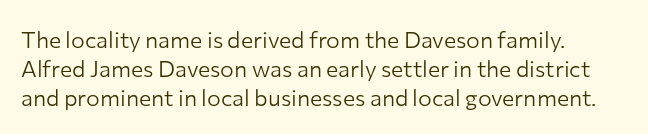
{"italic": "no", "bold": "no", "underline": "no", "align": "left", "line_spacing": "normal", "line_spacing_ratio": 1.26, "letter_spacing": "normal", "letter_spacing_em": 0.0, "glyph_px": 23}
